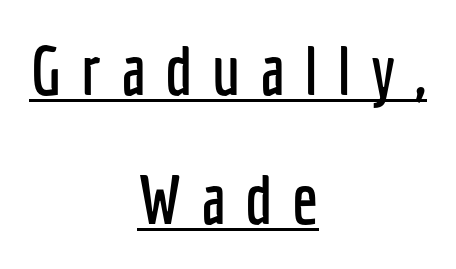
The image shows 68 px condensed sans-serif type, upright; set centered, loose line spacing (1.9x), unusually wide letter spacing (+0.29 em), underlined; low stroke contrast and a medium x-height.
